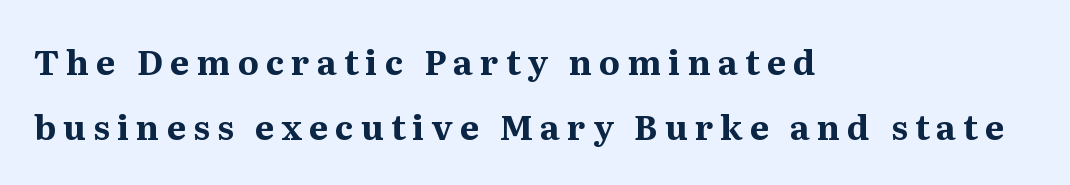
{"serif": "yes", "italic": "no", "bold": "yes", "weight": "bold", "width": "normal", "stroke_contrast": "medium", "x_height": "medium", "monospaced": "no", "underline": "no", "align": "left", "line_spacing": "loose", "line_spacing_ratio": 1.9, "letter_spacing": "wide", "letter_spacing_em": 0.21, "glyph_px": 34}
